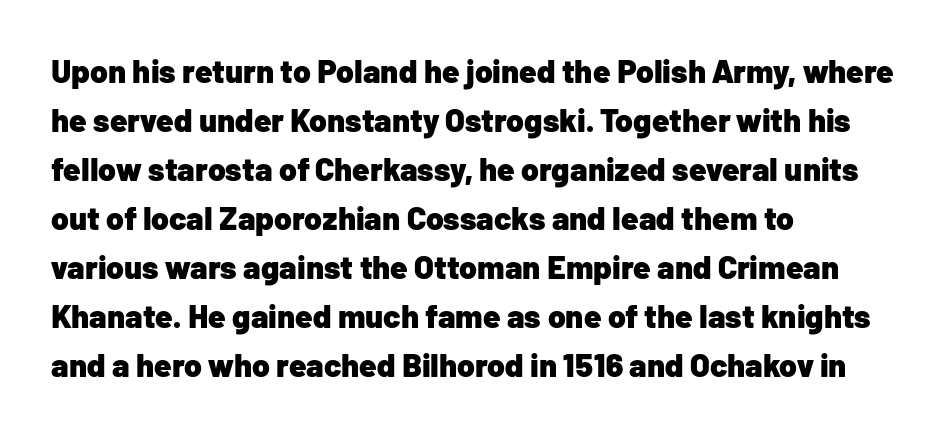
{"serif": "no", "italic": "no", "bold": "yes", "weight": "heavy", "width": "normal", "stroke_contrast": "low", "x_height": "medium", "monospaced": "no", "underline": "no", "align": "left", "line_spacing": "normal", "line_spacing_ratio": 1.53, "letter_spacing": "normal", "letter_spacing_em": 0.0, "glyph_px": 32}
